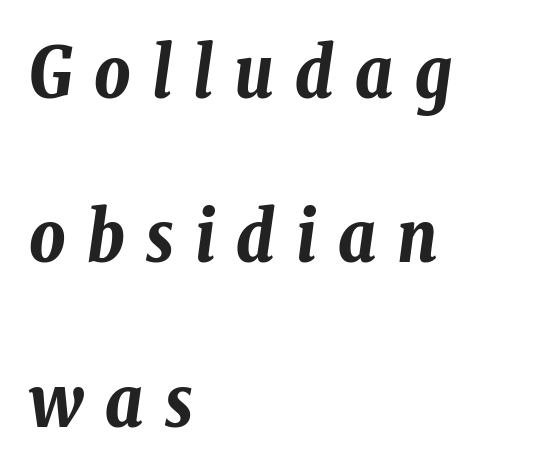
{"italic": "yes", "lean": "right", "slant_degrees": 8, "bold": "yes", "weight": "bold", "width": "condensed", "stroke_contrast": "low", "x_height": "medium", "monospaced": "no", "underline": "no", "align": "left", "line_spacing": "loose", "line_spacing_ratio": 2.35, "letter_spacing": "wide", "letter_spacing_em": 0.3, "glyph_px": 70}
